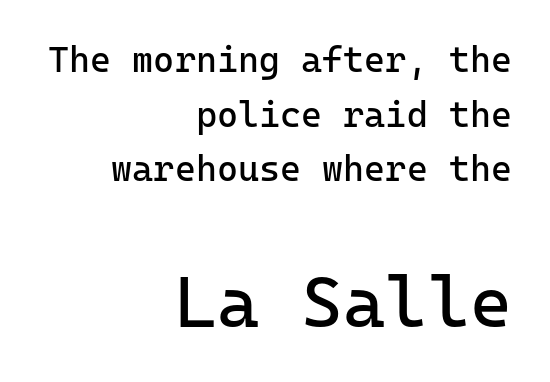
{"serif": "no", "italic": "no", "bold": "no", "weight": "regular", "width": "normal", "stroke_contrast": "low", "x_height": "medium", "monospaced": "yes", "underline": "no", "align": "right", "line_spacing": "normal", "line_spacing_ratio": 1.52, "letter_spacing": "normal", "letter_spacing_em": 0.0, "larger_block": "second", "size_ratio": 2.0, "glyph_px": 72}
